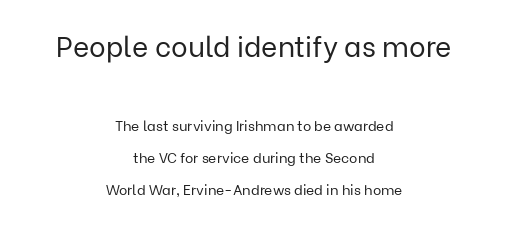
Q: Is the text bold? A: No.
Q: Is the text italic (slanted)? A: No, it is upright.
Q: Is the typeface a serif or a sans-serif typeface? A: Sans-serif.
Q: Is the text underlined? A: No.
Q: How is the paragraph aligned? A: Centered.
Q: Is the spacing between letters normal or unusually wide? A: Normal.
Q: Is the spacing between lines tight, normal or loose? A: Loose.
Q: Which block of text is set in a larger size, the first (top) or the second (bottom)? A: The first (top) one.
Q: Width (condensed, normal, or wide)? A: Normal.
Q: Stroke contrast? A: Low.
Q: x-height? A: Medium.
Q: Monospaced? A: No.
